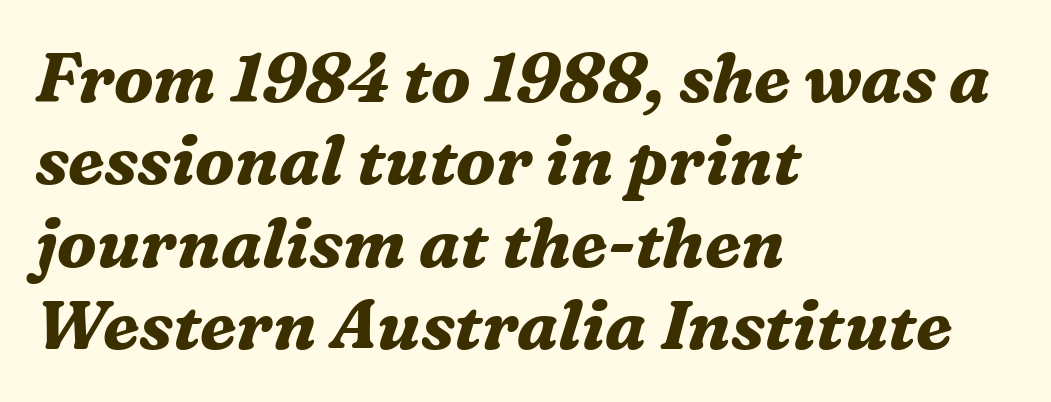
The face used here is seriffed, in the tradition of book romans. The letters sit at their default tracking, neither squeezed nor spread. Is the block centered? No — it sits flush against the left margin. Compared with an ordinary text face, these strokes are far heavier — a full bold. Type without underlining. A typesetter would call this proportional, since set widths differ per character.
